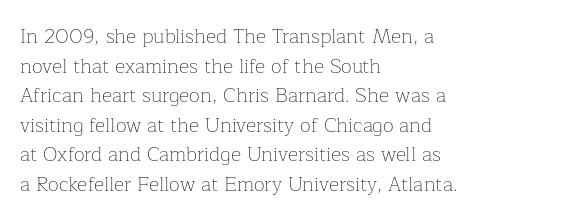
Compared with a typical body face, this is equally light or lighter still. The line texture is even and compact thanks to regular tracking. The space directly below the letters is spotless. Nope, not italic — everything's standing straight.
